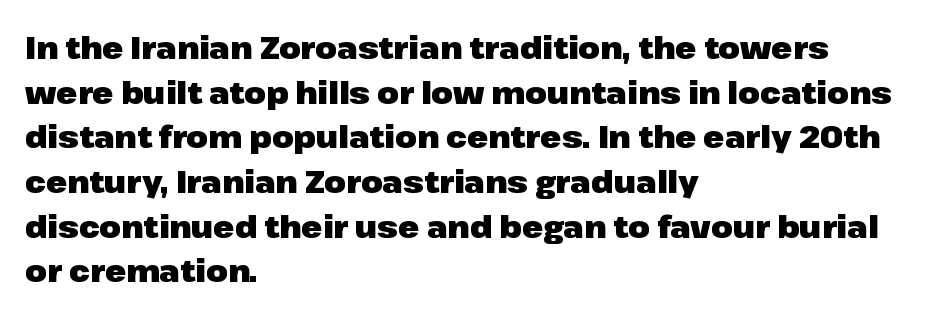
{"serif": "no", "italic": "no", "bold": "yes", "weight": "heavy", "width": "normal", "stroke_contrast": "low", "x_height": "medium", "monospaced": "no", "underline": "no", "align": "left", "line_spacing": "normal", "line_spacing_ratio": 1.44, "letter_spacing": "normal", "letter_spacing_em": 0.0, "glyph_px": 31}
